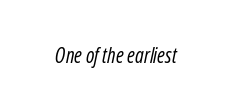
The image shows 21 px text type, italic (leaning right); set normal letter spacing, not underlined.
